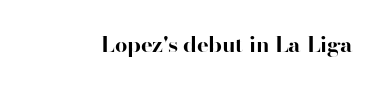
Short note: letters normally spaced. Words float on clear page, feet unadorned. The letters stand upright; this is a roman face. Heavy, bold letterforms.
